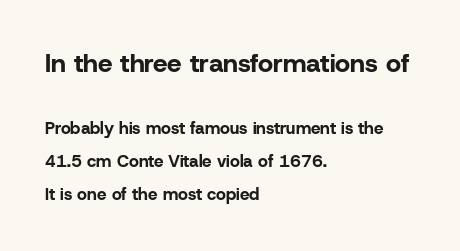
The image shows 26 px bold type, upright; set left-aligned, loose line spacing (1.93x), normal letter spacing, not underlined; the first (top) block is 1.53x larger.
